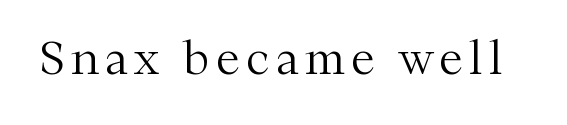
{"serif": "yes", "italic": "no", "bold": "no", "weight": "light", "width": "normal", "stroke_contrast": "medium", "x_height": "medium", "monospaced": "no", "underline": "no", "glyph_px": 44}
